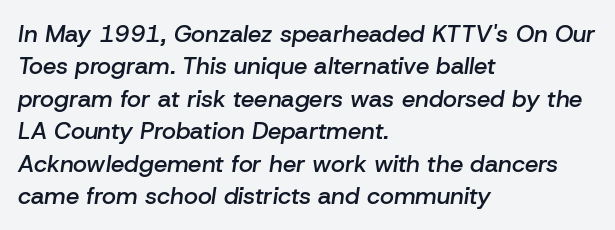
{"italic": "yes", "lean": "right", "slant_degrees": 8, "bold": "semi", "underline": "no", "align": "left", "line_spacing": "normal", "line_spacing_ratio": 1.35, "letter_spacing": "normal", "letter_spacing_em": 0.0, "glyph_px": 24}
